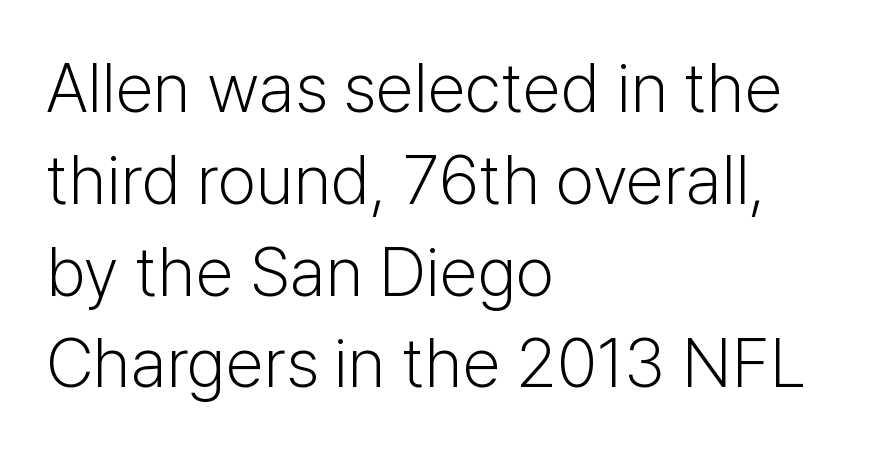
Standard letterfit; no display-style spreading of the glyphs. Weight: regular or lighter. Posture: vertical. Note the varied advance widths — an 'i' is clearly narrower than an 'm'. The glyphs are unaccompanied by any horizontal stroke below them. What kind of face is this? One without serifs — a sans.
